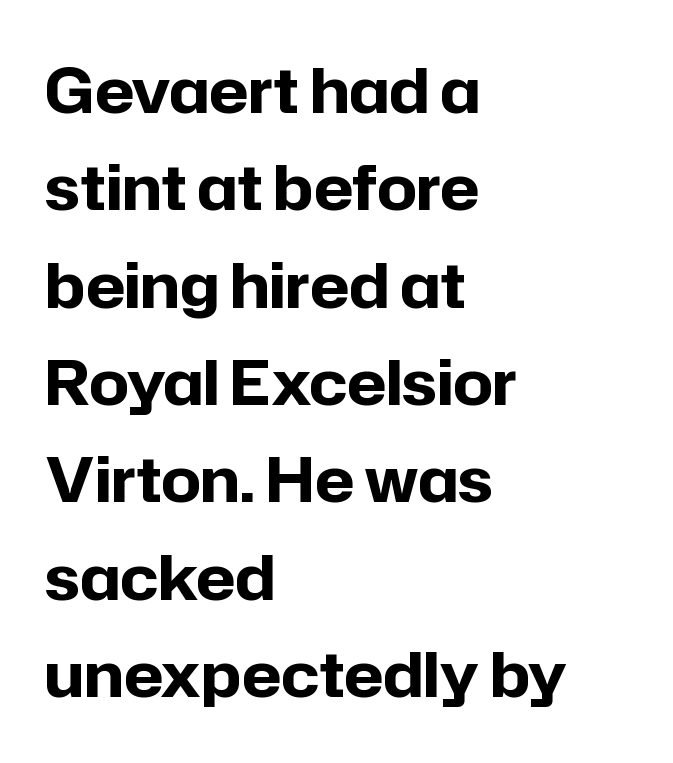
Caption: bold face, heavy strokes. When letters stand straight like this, we call the style roman or upright. Type without underlining. Nothing unusual about the tracking: characters are spaced as the font intends.
